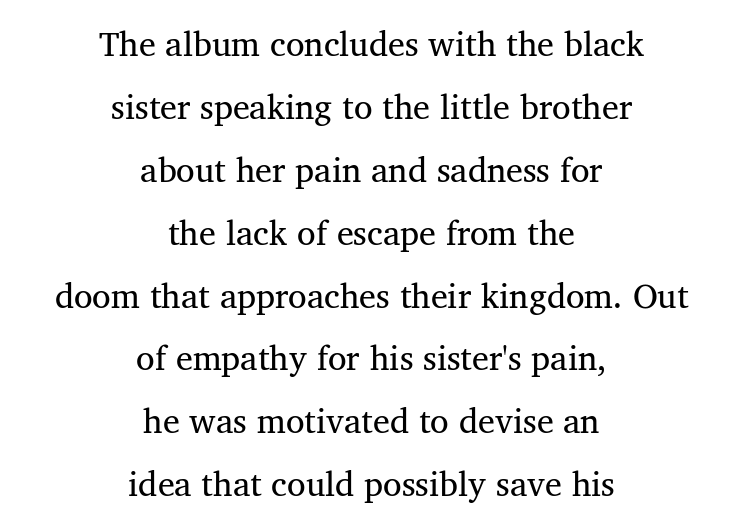
Proportional: the letters do not fall into vertical columns. Spacing between characters is what you'd get straight out of the box. Serif or sans? Serif — the stroke terminals have little feet. Summary of weight: not heavy and not bold. The baseline area is clear. The rag falls on both sides of this text block equally.
